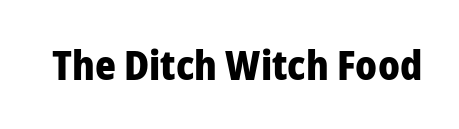
Q: Is the text bold? A: Yes.
Q: Is the text italic (slanted)? A: No, it is upright.
Q: Is the typeface a serif or a sans-serif typeface? A: Sans-serif.
Q: Is the text underlined? A: No.
Q: Is the spacing between letters normal or unusually wide? A: Normal.
Q: Width (condensed, normal, or wide)? A: Normal.
Q: Stroke contrast? A: Low.
Q: x-height? A: Medium.
Q: Monospaced? A: No.
